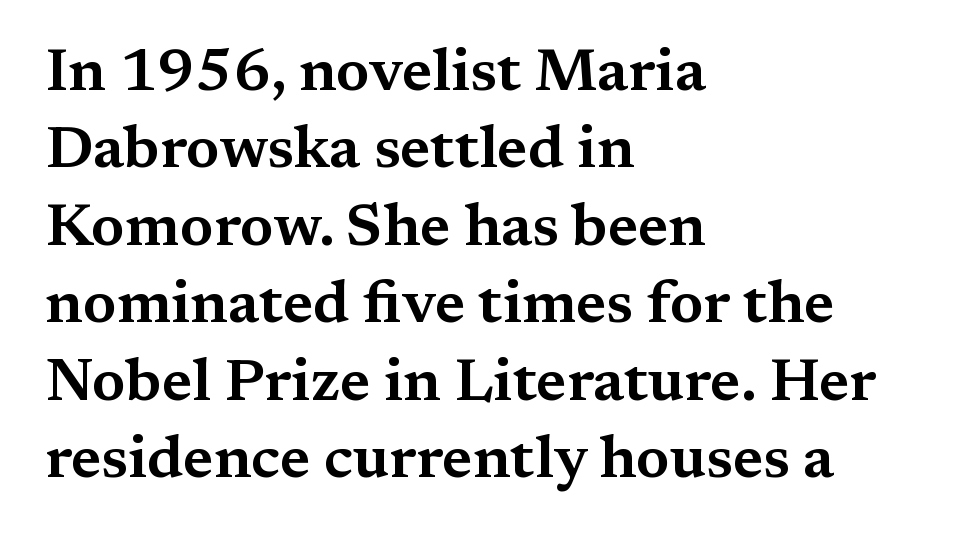
{"serif": "yes", "italic": "no", "width": "wide", "stroke_contrast": "medium", "x_height": "medium", "monospaced": "no", "underline": "no", "align": "left", "line_spacing": "normal", "line_spacing_ratio": 1.29, "letter_spacing": "normal", "letter_spacing_em": 0.0, "glyph_px": 60}
